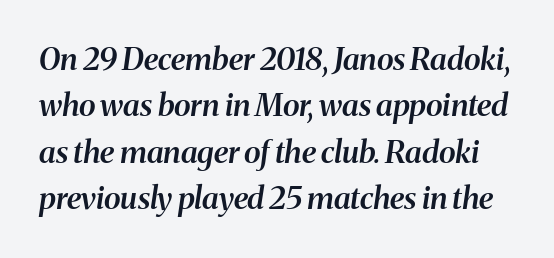
{"serif": "yes", "italic": "yes", "lean": "right", "slant_degrees": 8, "bold": "semi", "weight": "semibold", "width": "normal", "stroke_contrast": "medium", "x_height": "medium", "monospaced": "no", "underline": "no", "line_spacing": "normal", "line_spacing_ratio": 1.5, "letter_spacing": "normal", "letter_spacing_em": 0.0, "glyph_px": 31}
